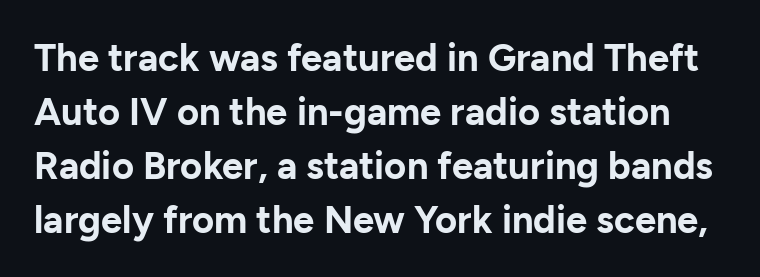
Posture: straight, roman, zero tilt. The face used here is proportionally spaced, like ordinary book or web type. Observe the absence of serifs on each vertical stroke in this sample. Heavy-handed strokes throughout: this text is bold. The space beneath each line is pristine and unruled.
